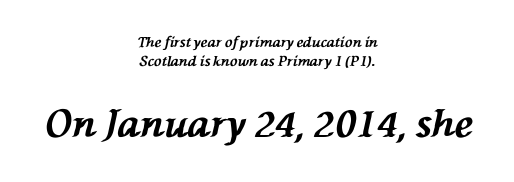
You'd pick this weight for a headline — it's a proper bold. The passage shown is not underscored anywhere. The whitespace from short lines is split evenly between both sides. The letters advance in unequal steps, a hallmark of proportional type. Line spacing here is normal. The whole block is typeset with a tilt.
